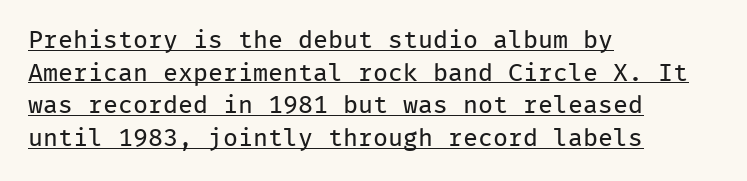
{"italic": "no", "bold": "no", "underline": "yes", "align": "left", "line_spacing": "normal", "line_spacing_ratio": 1.31, "letter_spacing": "normal", "letter_spacing_em": 0.0, "glyph_px": 25}
